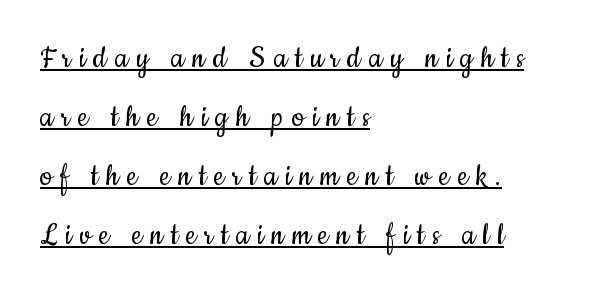
Q: Is the text bold? A: No.
Q: Is the text italic (slanted)? A: Yes.
Q: Is the typeface a serif or a sans-serif typeface? A: Sans-serif.
Q: Is the text underlined? A: Yes.
Q: How is the paragraph aligned? A: Left-aligned.
Q: Is the spacing between letters normal or unusually wide? A: Unusually wide.
Q: Width (condensed, normal, or wide)? A: Condensed.
Q: Stroke contrast? A: Low.
Q: x-height? A: Small.
Q: Monospaced? A: No.
